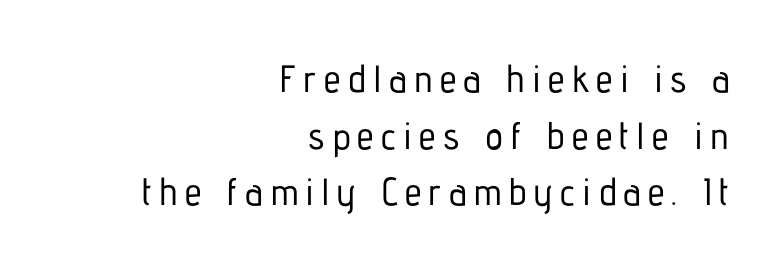
The image shows 38 px condensed sans-serif type, upright; set right-aligned, normal line spacing (1.49x), not underlined; low stroke contrast and a medium x-height.
